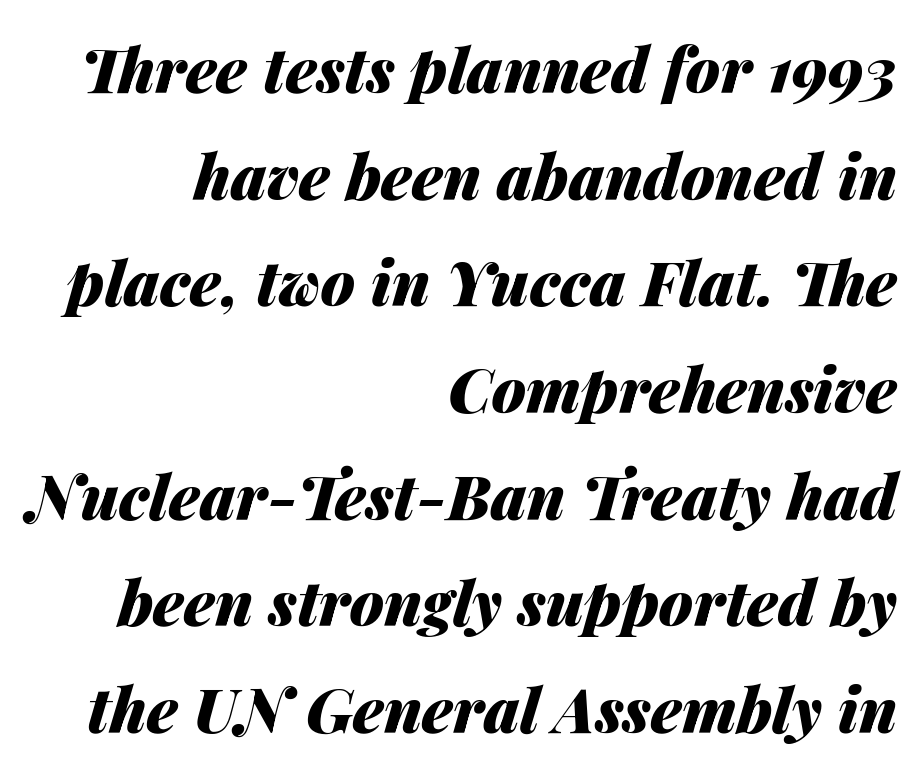
Q: Is the text bold? A: Yes.
Q: Is the text italic (slanted)? A: Yes, it leans right by about 14 degrees.
Q: Is the text underlined? A: No.
Q: How is the paragraph aligned? A: Right-aligned.
Q: Is the spacing between letters normal or unusually wide? A: Normal.
Q: Width (condensed, normal, or wide)? A: Normal.
Q: Stroke contrast? A: Medium.
Q: x-height? A: Medium.
Q: Monospaced? A: No.
